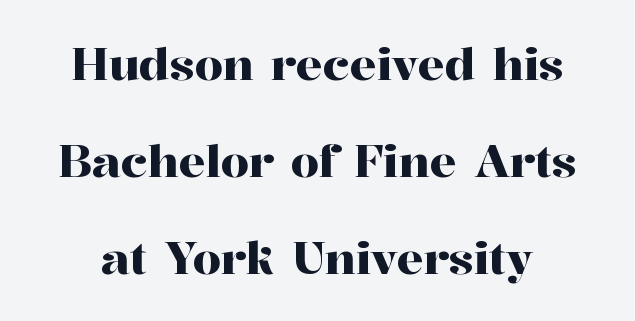
Letters rest on an invisible, unmarked baseline. The text was rendered using a seriffed face with decorative stroke endings. Spacing between characters is what you'd get straight out of the box. Is there much room between lines? Yes — plenty of vertical air separates them. Quick note: not italic, upright. These lines are rendered in a variable-pitch font.
